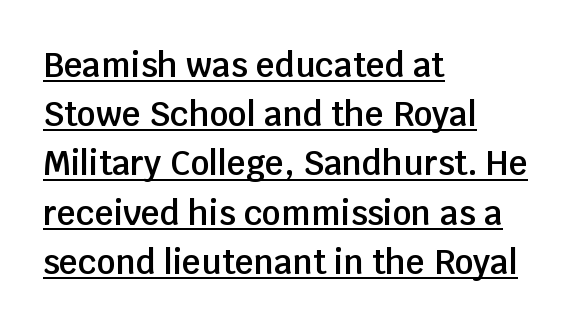
{"serif": "no", "italic": "no", "bold": "semi", "weight": "semibold", "width": "normal", "stroke_contrast": "low", "x_height": "large", "monospaced": "no", "underline": "yes", "align": "left", "line_spacing": "normal", "line_spacing_ratio": 1.49, "letter_spacing": "normal", "letter_spacing_em": 0.0, "glyph_px": 33}
